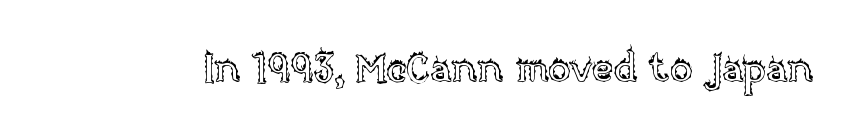
Compared with typical body copy, the letter spacing here is the same. This sample uses an upright cut, with every glyph sitting square on the baseline. A typesetter would call this proportional, since set widths differ per character. Unmarked baselines from the first word to the last.
